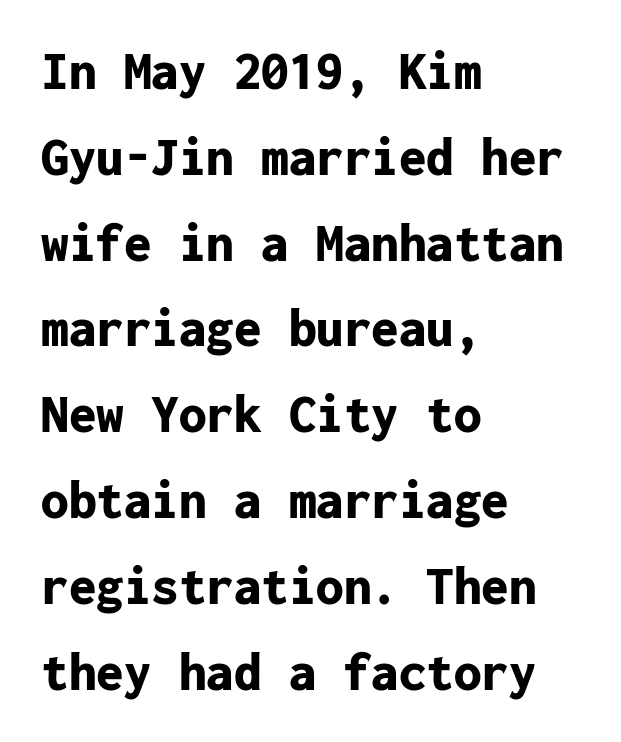
{"serif": "no", "italic": "no", "bold": "yes", "weight": "bold", "width": "normal", "stroke_contrast": "low", "x_height": "medium", "monospaced": "yes", "underline": "no", "align": "left", "line_spacing": "normal", "line_spacing_ratio": 1.56, "letter_spacing": "normal", "letter_spacing_em": 0.0, "glyph_px": 55}
